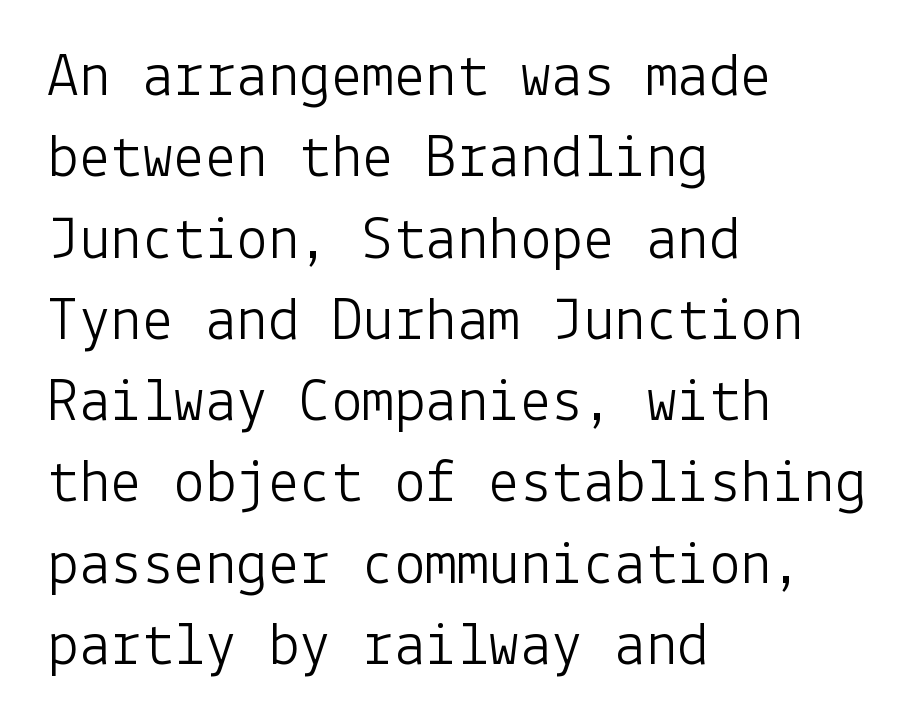
Q: Is the text bold? A: No.
Q: Is the text italic (slanted)? A: No, it is upright.
Q: Is the typeface a serif or a sans-serif typeface? A: Sans-serif.
Q: Is the text underlined? A: No.
Q: How is the paragraph aligned? A: Left-aligned.
Q: Is the spacing between letters normal or unusually wide? A: Normal.
Q: Is the spacing between lines tight, normal or loose? A: Normal.
Q: Width (condensed, normal, or wide)? A: Normal.
Q: Stroke contrast? A: Low.
Q: x-height? A: Medium.
